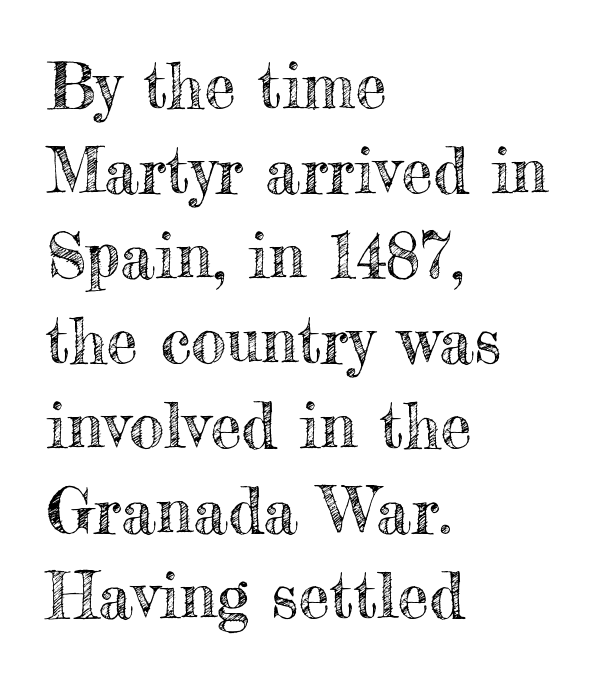
The image shows 63 px text type, upright; set left-aligned, normal line spacing (1.35x), normal letter spacing, not underlined; a small x-height.
